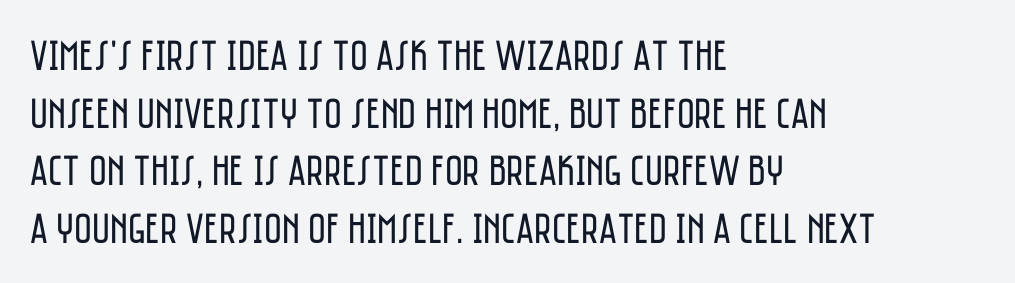
Q: Is the text bold? A: No.
Q: Is the text italic (slanted)? A: No, it is upright.
Q: Is the typeface a serif or a sans-serif typeface? A: Sans-serif.
Q: Is the text underlined? A: No.
Q: How is the paragraph aligned? A: Left-aligned.
Q: Is the spacing between letters normal or unusually wide? A: Normal.
Q: Is the spacing between lines tight, normal or loose? A: Normal.
Q: Width (condensed, normal, or wide)? A: Condensed.
Q: Stroke contrast? A: Low.
Q: x-height? A: Large.
Q: Monospaced? A: No.
